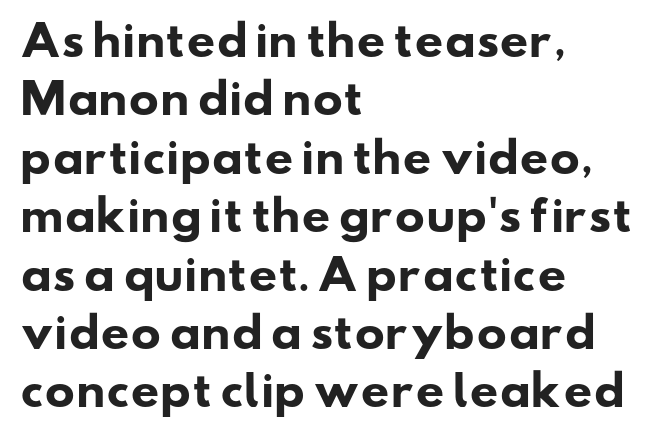
This rendering uses left alignment, leaving the right contour irregular. The tracking reads as untouched default to a designer's eye. Each row of text sits above clean, open space. Serifs: no, the terminals of the letterforms are clean. These lines are rendered in a variable-pitch font.
